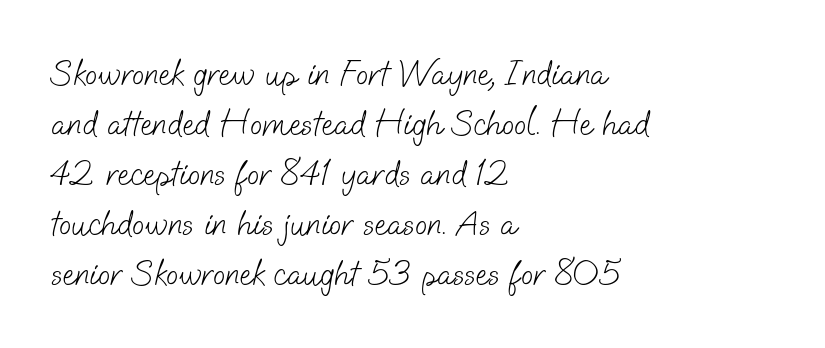
{"serif": "no", "bold": "no", "weight": "light", "width": "normal", "stroke_contrast": "low", "x_height": "small", "monospaced": "no", "underline": "no", "align": "left", "line_spacing": "normal", "line_spacing_ratio": 1.39, "letter_spacing": "normal", "letter_spacing_em": 0.0, "glyph_px": 36}
